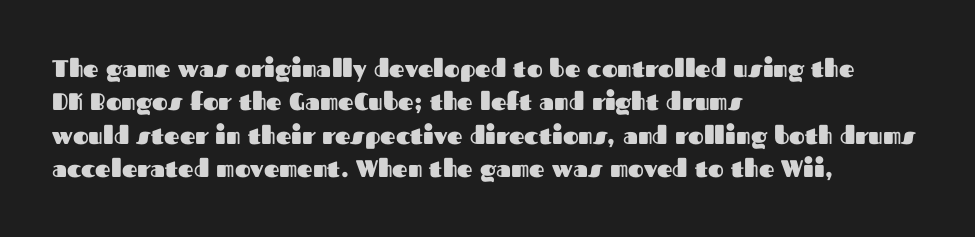
The image shows 24 px bold type, upright; set left-aligned, normal line spacing (1.39x), normal letter spacing, not underlined.
